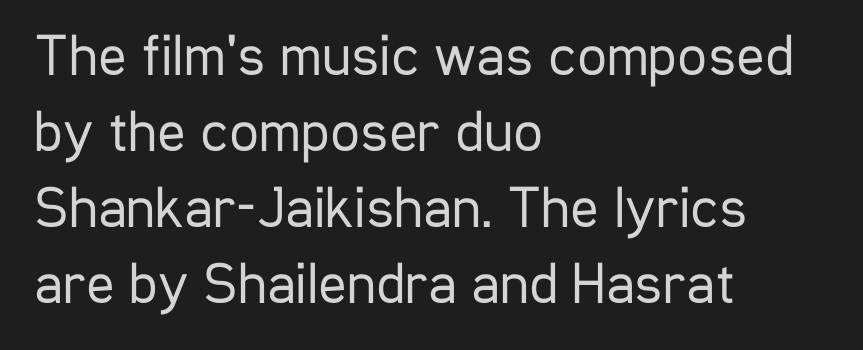
Q: Is the text bold? A: No.
Q: Is the text italic (slanted)? A: No, it is upright.
Q: Is the typeface a serif or a sans-serif typeface? A: Sans-serif.
Q: Is the text underlined? A: No.
Q: How is the paragraph aligned? A: Left-aligned.
Q: Is the spacing between letters normal or unusually wide? A: Normal.
Q: Is the spacing between lines tight, normal or loose? A: Normal.
Q: Width (condensed, normal, or wide)? A: Condensed.
Q: Stroke contrast? A: Low.
Q: x-height? A: Medium.
Q: Monospaced? A: No.
